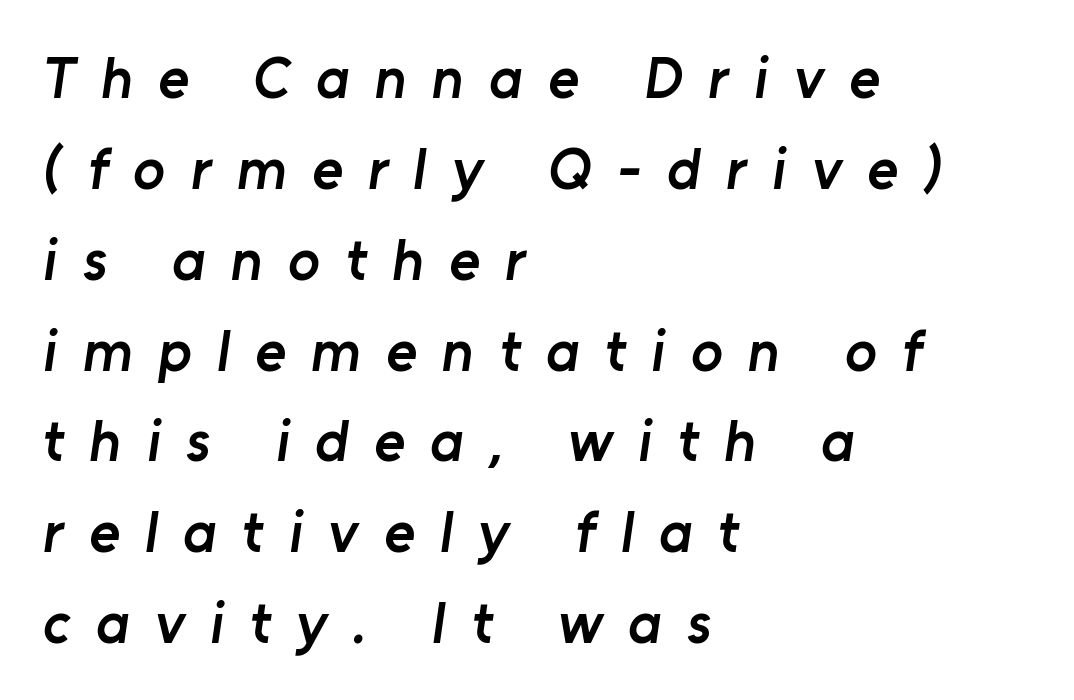
Q: Is the text bold? A: Semi-bold.
Q: Is the typeface a serif or a sans-serif typeface? A: Sans-serif.
Q: Is the text underlined? A: No.
Q: How is the paragraph aligned? A: Left-aligned.
Q: Is the spacing between letters normal or unusually wide? A: Unusually wide.
Q: Is the spacing between lines tight, normal or loose? A: Normal.
Q: Width (condensed, normal, or wide)? A: Normal.
Q: Stroke contrast? A: Low.
Q: x-height? A: Medium.
Q: Monospaced? A: No.
